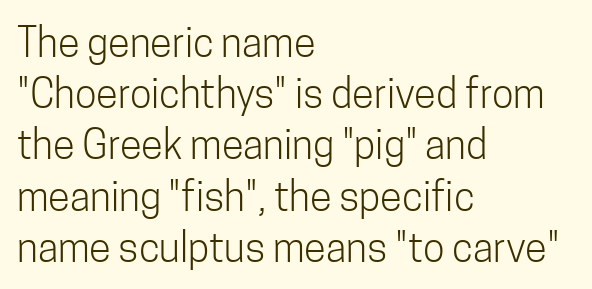
Q: Is the text bold? A: No.
Q: Is the text italic (slanted)? A: No, it is upright.
Q: Is the typeface a serif or a sans-serif typeface? A: Sans-serif.
Q: Is the text underlined? A: No.
Q: How is the paragraph aligned? A: Left-aligned.
Q: Is the spacing between letters normal or unusually wide? A: Normal.
Q: Is the spacing between lines tight, normal or loose? A: Normal.
Q: Width (condensed, normal, or wide)? A: Condensed.
Q: Stroke contrast? A: Low.
Q: x-height? A: Medium.
Q: Monospaced? A: No.
